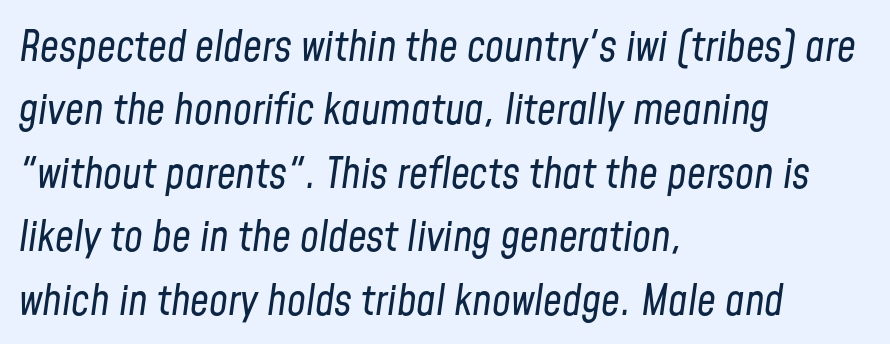
Is the letter spacing exaggerated? No — it looks like the ordinary default. Every character sits at an angle, as italics do. Caption: multi-line text, flush left, ragged right. A typesetter would call this proportional, since set widths differ per character. The font is comparable to plain body text, perhaps lighter.
